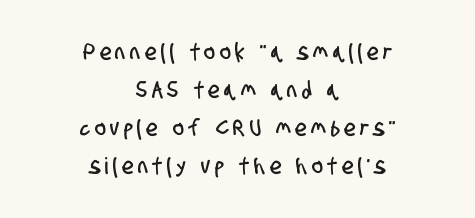
Q: Is the text underlined? A: No.
Q: How is the paragraph aligned? A: Centered.
Q: Is the spacing between letters normal or unusually wide? A: Unusually wide.
Q: Is the spacing between lines tight, normal or loose? A: Normal.
